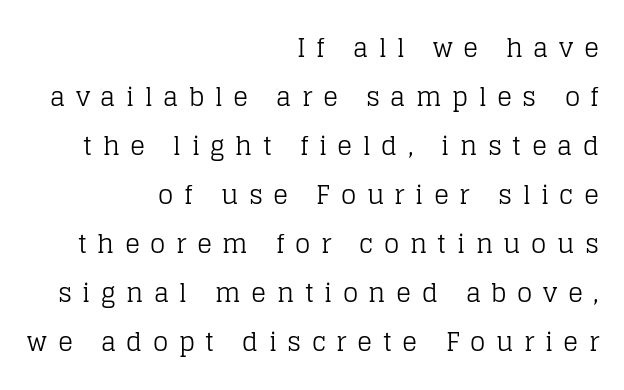
The image shows 25 px text type, upright; set right-aligned, loose line spacing (1.96x), unusually wide letter spacing (+0.42 em), not underlined.
